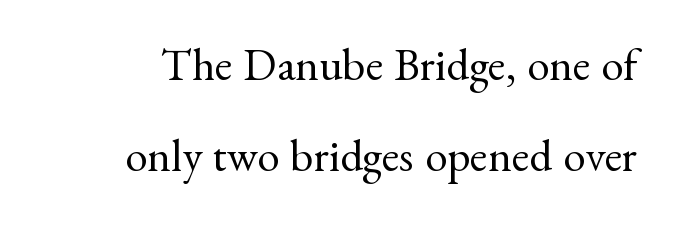
The image shows 45 px regular-weight serif type, upright; set loose line spacing (2.03x), normal letter spacing, not underlined; medium stroke contrast and a small x-height.
